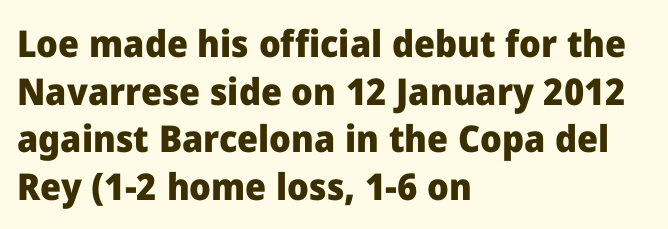
{"serif": "no", "italic": "no", "bold": "yes", "weight": "heavy", "width": "normal", "stroke_contrast": "low", "x_height": "medium", "monospaced": "no", "underline": "no", "align": "left", "line_spacing": "normal", "line_spacing_ratio": 1.29, "letter_spacing": "normal", "letter_spacing_em": 0.0, "glyph_px": 37}
